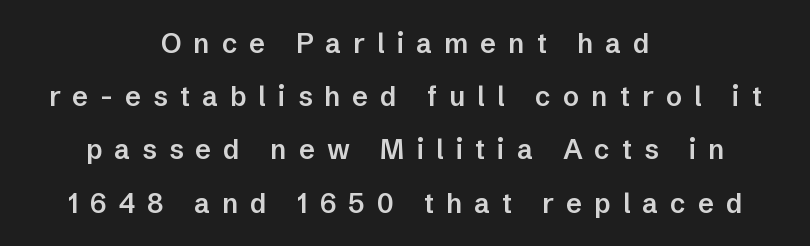
Unlike italic type, these characters show no tilt at all. Underlining? Definitely not there. Line spacing here is loose. In terms of letterspacing, this is a distinctly airy, spread setting.
